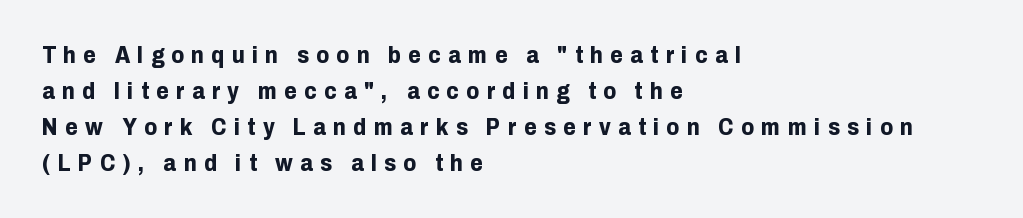
{"italic": "no", "bold": "yes", "underline": "no", "align": "left", "line_spacing": "normal", "line_spacing_ratio": 1.56, "letter_spacing": "wide", "letter_spacing_em": 0.32, "glyph_px": 23}
